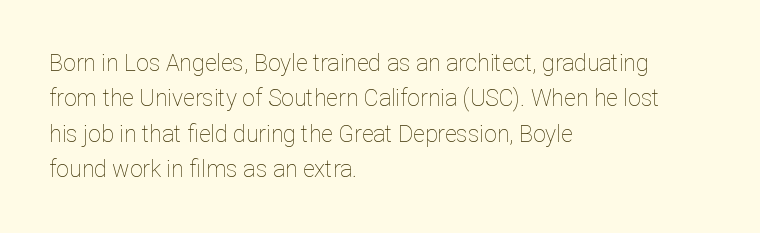
Q: Is the text bold? A: No.
Q: Is the text italic (slanted)? A: No, it is upright.
Q: Is the text underlined? A: No.
Q: How is the paragraph aligned? A: Left-aligned.
Q: Is the spacing between letters normal or unusually wide? A: Normal.
Q: Is the spacing between lines tight, normal or loose? A: Normal.
